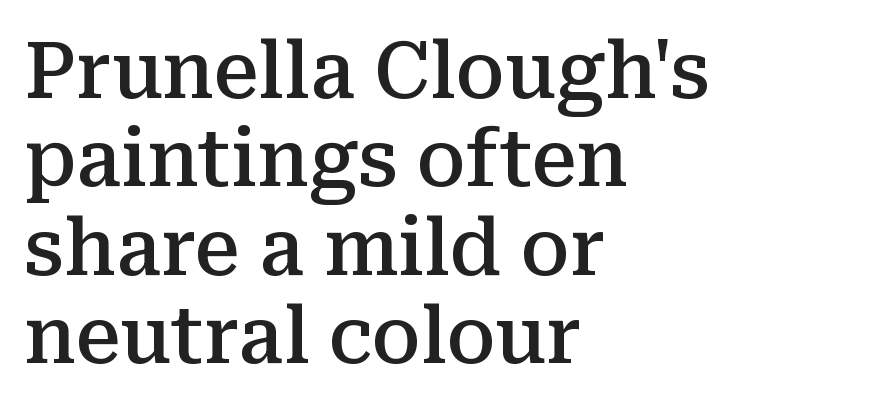
Nobody drew a line under any word here. Is the block centered? No — it sits flush against the left margin. In terms of leading, this rendering errs on the cramped side. This sample uses an upright cut, with every glyph sitting square on the baseline. How are the letters spaced? Ordinarily, with no added tracking.
